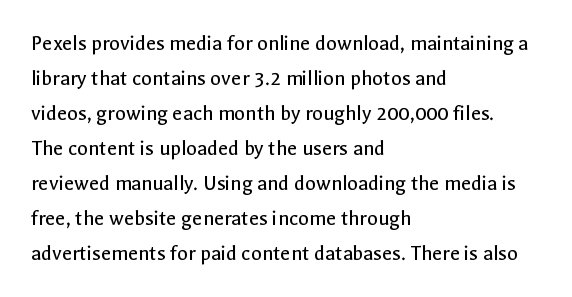
The image shows 22 px text type, upright; set left-aligned, normal line spacing (1.59x), normal letter spacing, not underlined.
